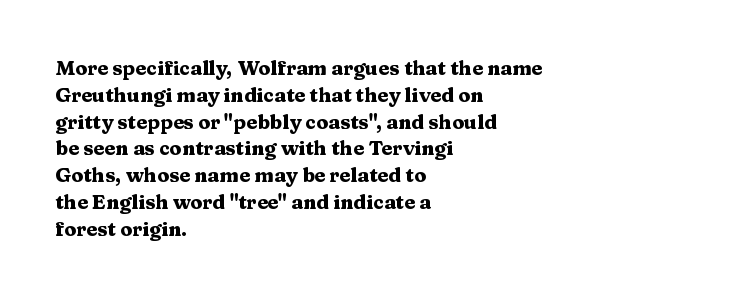
{"italic": "no", "bold": "yes", "underline": "no", "align": "left", "line_spacing": "normal", "line_spacing_ratio": 1.34, "letter_spacing": "normal", "letter_spacing_em": 0.0, "glyph_px": 20}
